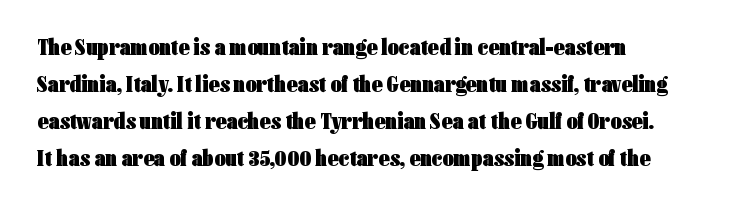
{"italic": "no", "bold": "yes", "underline": "no", "align": "left", "line_spacing": "normal", "line_spacing_ratio": 1.54, "letter_spacing": "normal", "letter_spacing_em": 0.0, "glyph_px": 24}
